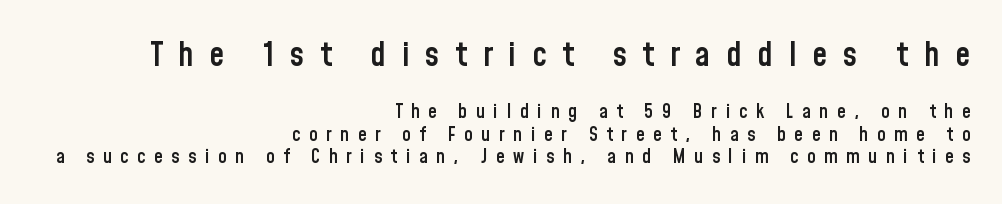
The image shows 34 px semibold, condensed sans-serif type, upright; set right-aligned, line spacing 1.18x, unusually wide letter spacing (+0.46 em), not underlined; the first (top) block is 1.79x larger; low stroke contrast and a medium x-height.
